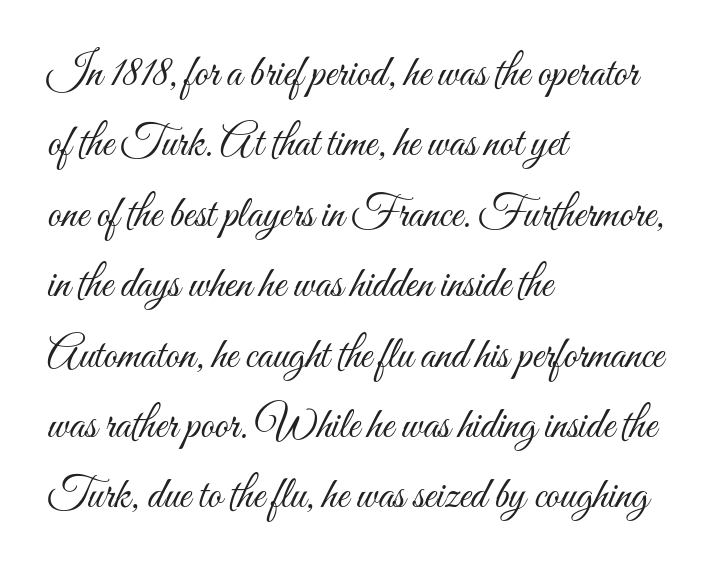
The image shows 44 px light, condensed type; set left-aligned, normal line spacing (1.6x), normal letter spacing, not underlined; medium stroke contrast and a small x-height.
